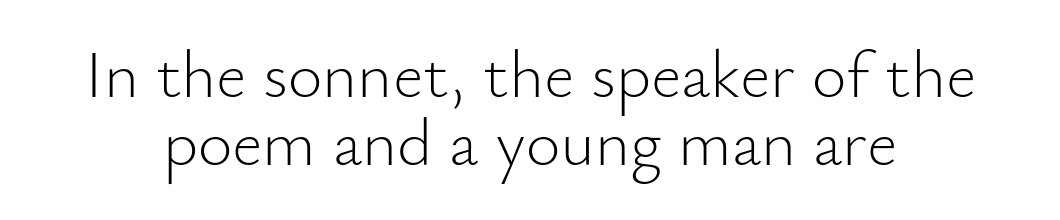
{"serif": "no", "italic": "no", "bold": "no", "weight": "light", "width": "normal", "stroke_contrast": "low", "x_height": "small", "monospaced": "no", "underline": "no", "line_spacing": "tight", "line_spacing_ratio": 1.01, "letter_spacing": "normal", "letter_spacing_em": 0.0, "glyph_px": 67}
